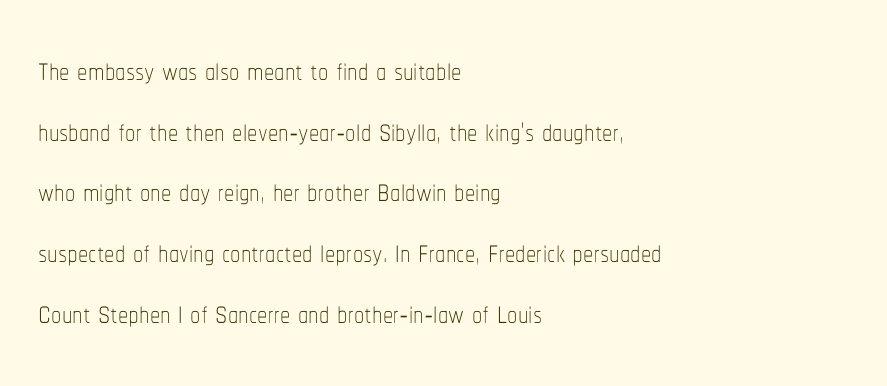
The image shows 41 px thin, condensed type, upright; set left-aligned, normal line spacing (1.48x), normal letter spacing, not underlined; low stroke contrast and a medium x-height.
